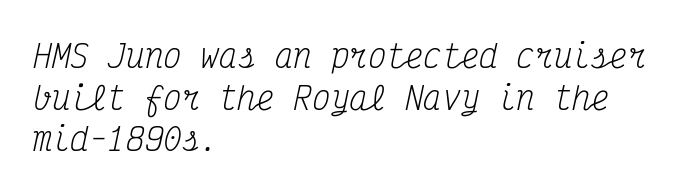
The image shows 31 px regular-weight, condensed serif type, italic (leaning right), monospaced; set left-aligned, normal line spacing (1.34x), normal letter spacing, not underlined; medium stroke contrast and a medium x-height.
